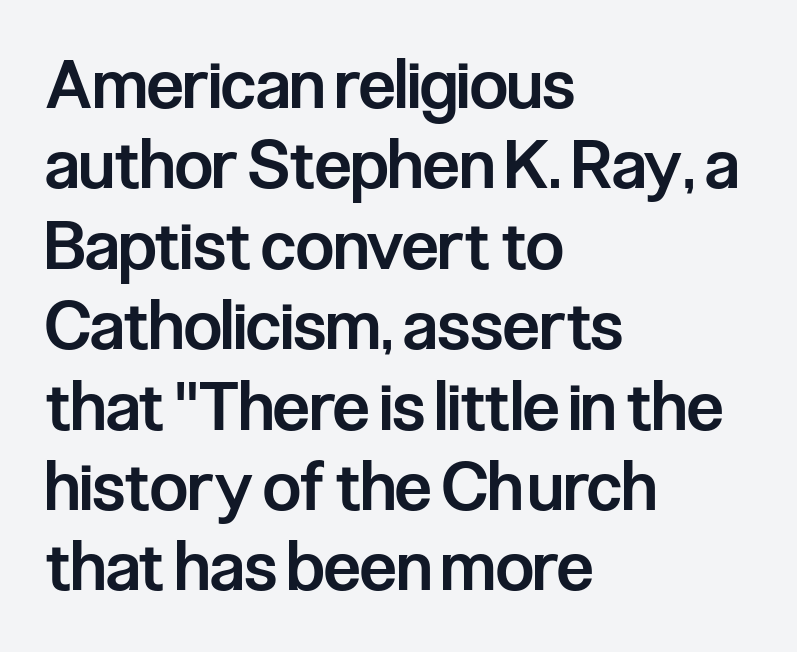
{"serif": "no", "italic": "no", "bold": "semi", "weight": "semibold", "width": "condensed", "stroke_contrast": "low", "x_height": "medium", "monospaced": "no", "underline": "no", "align": "left", "line_spacing_ratio": 1.2, "letter_spacing": "normal", "letter_spacing_em": 0.0, "glyph_px": 67}
